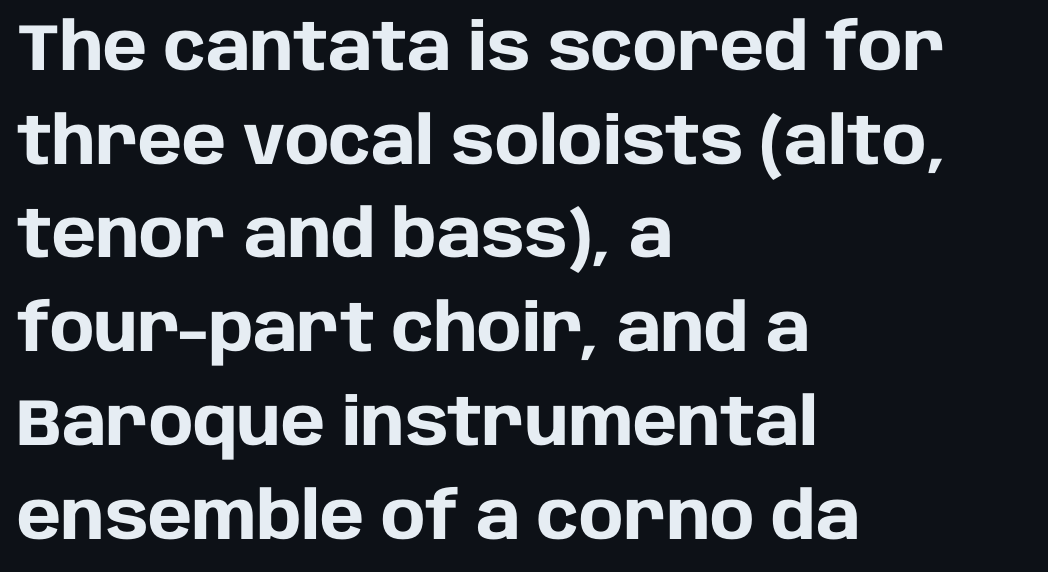
What stands out about the letter spacing? Nothing — it is the standard amount. You could not count columns in this text — the font is proportionally spaced. What kind of face is this? One without serifs — a sans. The space beneath each line is pristine and unruled. Typesetter's note: full bold, strokes at maximum text heaviness.
